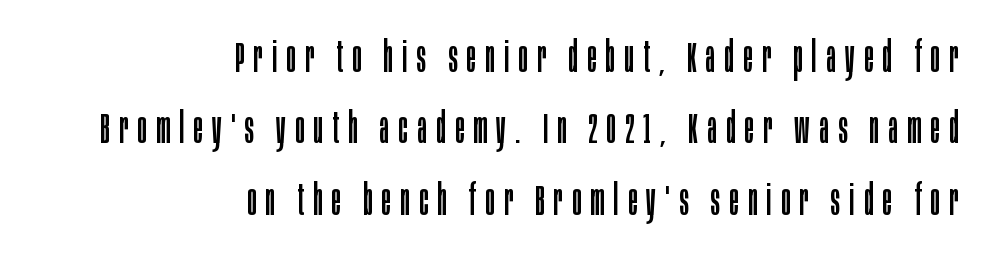
Do the letters lean? They stand straight. This block has exactly the height ordinary leading produces. The passage shown is typed in a proportional face where columns would drift. Glance below the letters and you will spot only blank space. Tracking here is generous; glyphs stand well apart from one another. Right-aligned paragraph, ragged on the left.
